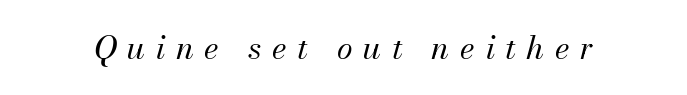
Here the glyphs are tracked loosely, breaking word shapes into spaced letters. The face used here has a pronounced slope to its letters. Glance below the letters and you will spot only blank space. The face used here is proportionally spaced, like ordinary book or web type. This reads as an unemphasized weight, regular at the heaviest.
